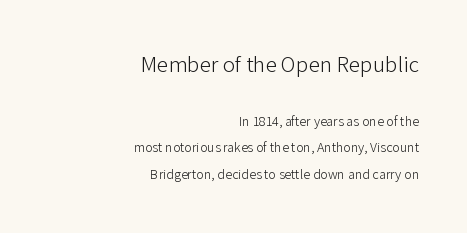
{"italic": "no", "bold": "no", "underline": "no", "align": "right", "line_spacing": "loose", "line_spacing_ratio": 1.92, "letter_spacing": "normal", "letter_spacing_em": 0.0, "larger_block": "first", "size_ratio": 1.64, "glyph_px": 23}
